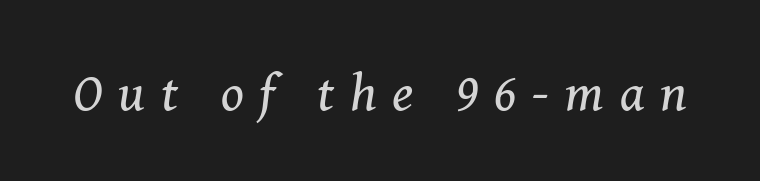
Substantial extra tracking has been applied to these lines. You can tell it's italic because the verticals aren't actually vertical. The passage shown is typeset with a serif family. Is this a heavy cut? Hardly; it is regular or lighter.
